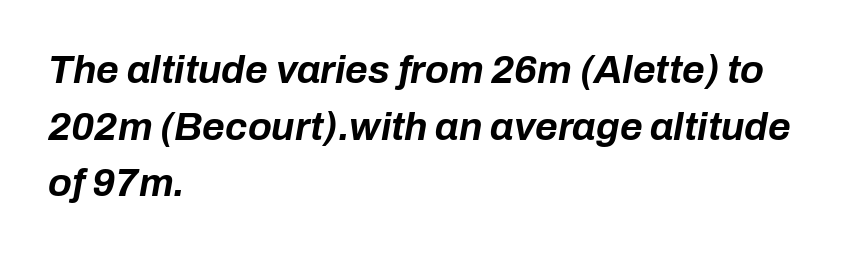
The image shows 39 px bold type, italic (leaning right); set left-aligned, normal line spacing (1.45x), normal letter spacing, not underlined; low stroke contrast and a medium x-height.
